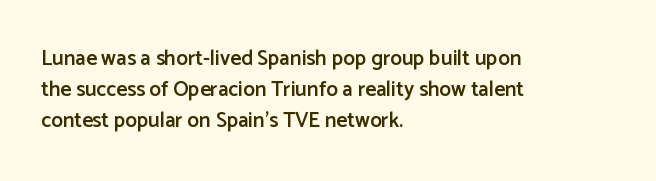
The image shows 21 px text type, upright; set left-aligned, normal line spacing (1.48x), normal letter spacing, not underlined.
